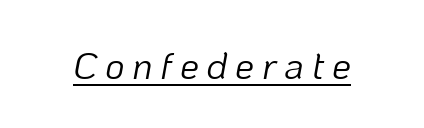
The image shows 38 px light type, italic (leaning right); set unusually wide letter spacing (+0.2 em), underlined; low stroke contrast and a medium x-height.
